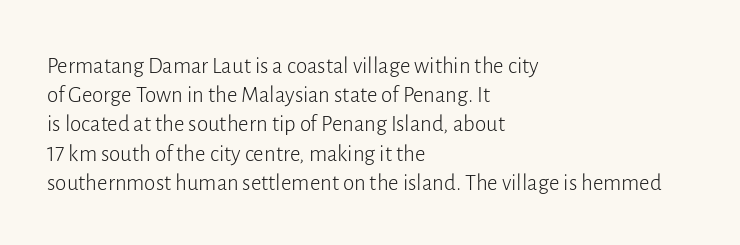
{"italic": "no", "bold": "no", "underline": "no", "align": "left", "line_spacing": "normal", "line_spacing_ratio": 1.27, "letter_spacing": "normal", "letter_spacing_em": 0.0, "glyph_px": 23}
